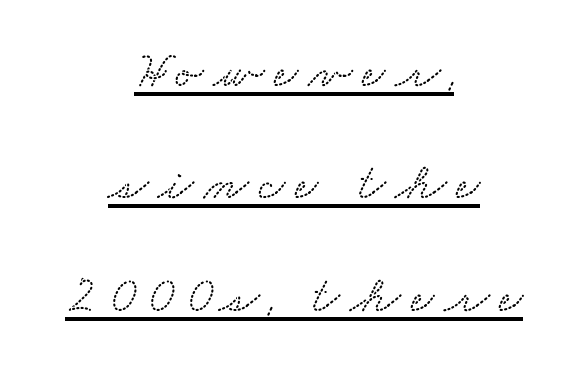
The image shows 52 px wide serif type; set centered, loose line spacing (2.16x), underlined; medium stroke contrast and a small x-height.
